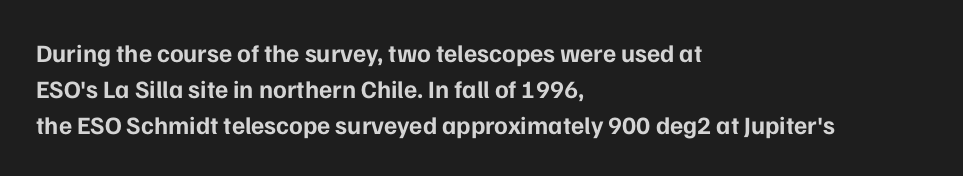
The image shows 25 px bold type, upright; set left-aligned, normal line spacing (1.44x), normal letter spacing, not underlined.
